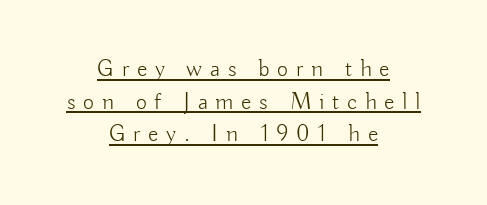
{"italic": "no", "bold": "no", "underline": "yes", "align": "center", "line_spacing": "normal", "line_spacing_ratio": 1.36, "letter_spacing": "wide", "letter_spacing_em": 0.32, "glyph_px": 24}
